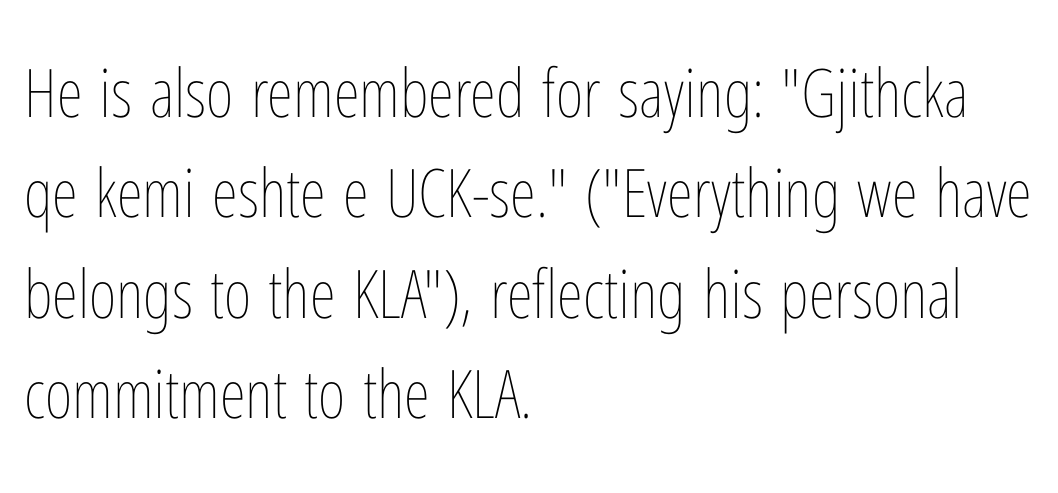
The image shows 67 px thin, condensed type, upright; set left-aligned, normal line spacing (1.5x), normal letter spacing, not underlined; low stroke contrast and a medium x-height.
